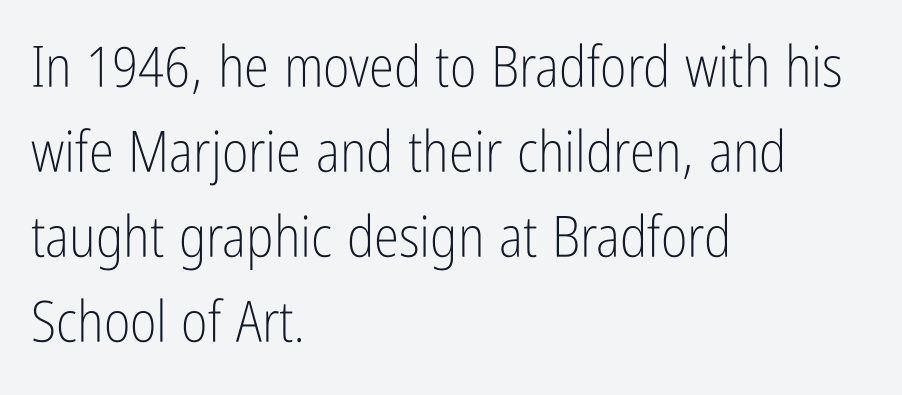
{"serif": "no", "italic": "no", "bold": "no", "weight": "light", "width": "condensed", "stroke_contrast": "low", "x_height": "medium", "monospaced": "no", "underline": "no", "align": "left", "line_spacing": "normal", "line_spacing_ratio": 1.49, "letter_spacing": "normal", "letter_spacing_em": 0.0, "glyph_px": 57}
